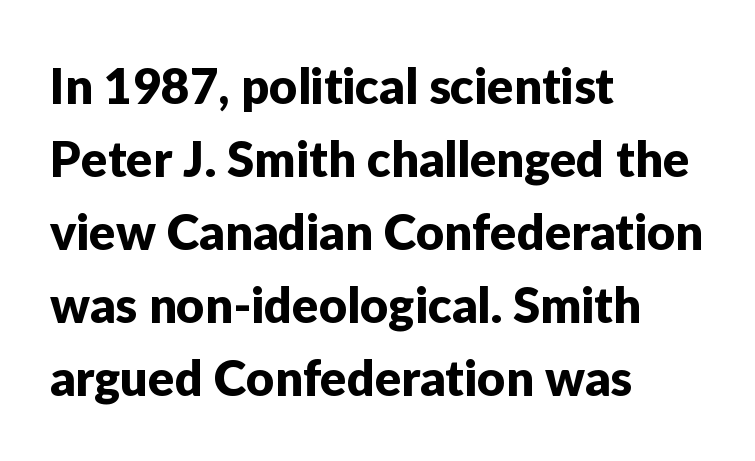
The image shows 49 px sans-serif type, upright; set left-aligned, normal line spacing (1.49x), normal letter spacing, not underlined; low stroke contrast and a medium x-height.
